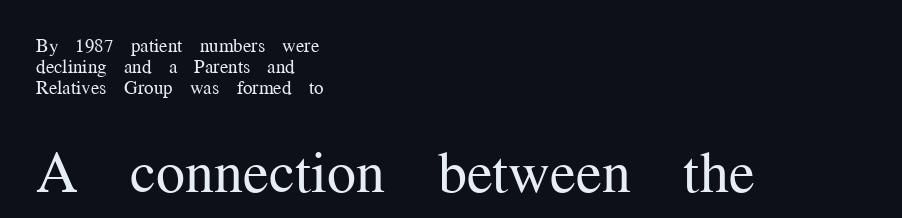
{"serif": "yes", "italic": "no", "bold": "no", "weight": "regular", "width": "normal", "stroke_contrast": "medium", "x_height": "medium", "monospaced": "no", "underline": "no", "align": "left", "line_spacing": "tight", "line_spacing_ratio": 1.1, "letter_spacing": "normal", "letter_spacing_em": 0.0, "larger_block": "second", "size_ratio": 3.05, "glyph_px": 58}
